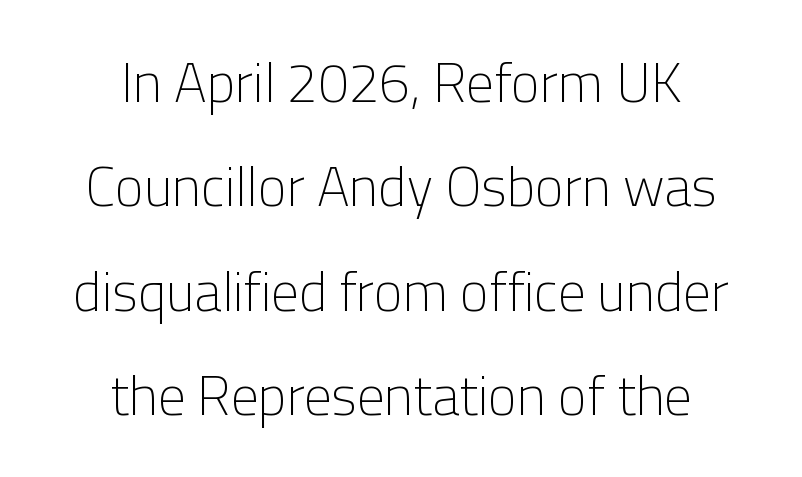
Posture: upright roman. Characters follow at the spacing the type designer built in. You can tell from the bare stems that sans-serif type was used. Short and long lines alike share a common midpoint.
